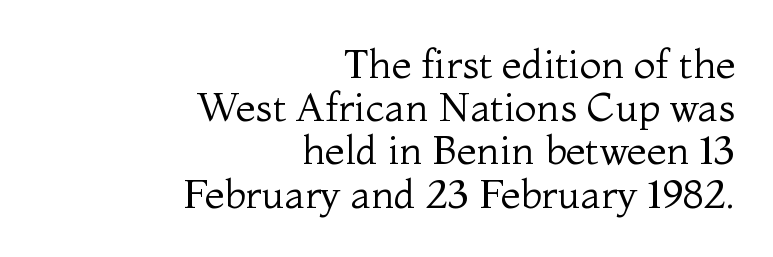
Observe the ordinary spacing: letters are neighbours, not strangers. Is this a fixed-width face? No — the glyphs have proportional, varying widths. Heft: none added — not bold. This rendering uses right alignment, leaving the left contour irregular. Does the lettering tilt? It doesn't — this is upright. How would I describe the line gaps? Narrow and economical.
